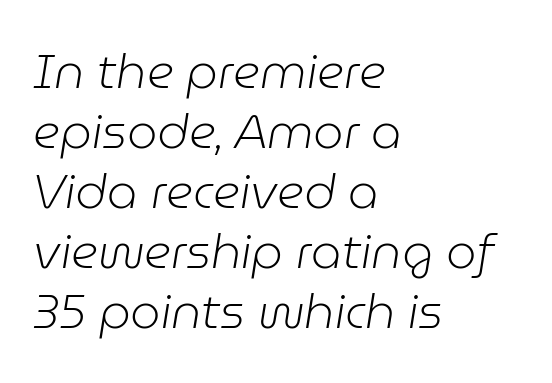
Each new line begins a customary step beneath the previous one. Weight: not bold — regular or lighter. In terms of letterspacing, this is plain default setting. Rendered with sloped, italic letterforms. Check the space under the baseline: it is left empty. Think of a printed novel: that variable character pitch is what you see here.
